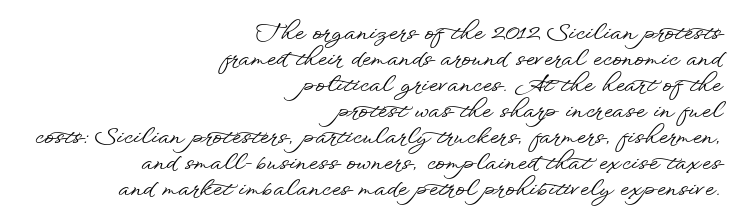
The image shows 23 px text type; set right-aligned, tight line spacing (1.13x), normal letter spacing, not underlined.
